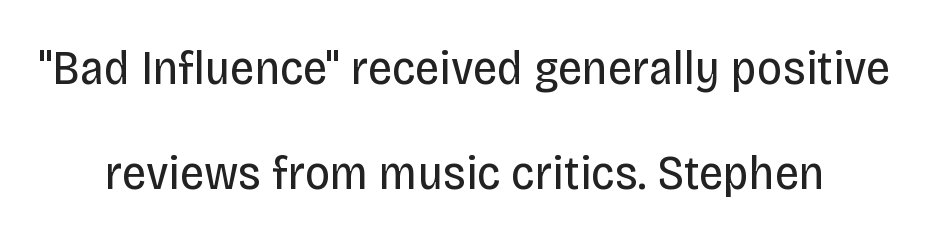
{"serif": "no", "italic": "no", "bold": "no", "weight": "regular", "width": "condensed", "stroke_contrast": "low", "x_height": "large", "monospaced": "no", "underline": "no", "line_spacing": "loose", "line_spacing_ratio": 2.15, "letter_spacing": "normal", "letter_spacing_em": 0.0, "glyph_px": 49}
